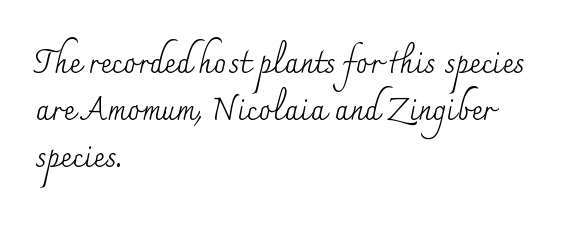
This rendering features lettering with no underline. Alignment: flush left. These lines are composed in type with serifs. Character widths vary here, with narrow letters taking less room than wide ones.
